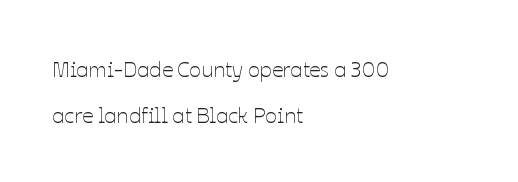
Type without underlining. Alignment: flush left. A quiet, ordinary-to-light weight characterises the typeface. Compared with typical paragraphs, the rows here are farther apart. Every stem runs plumb, perpendicular to the baseline. Students, note that the glyphs here touch the page at normal intervals.
